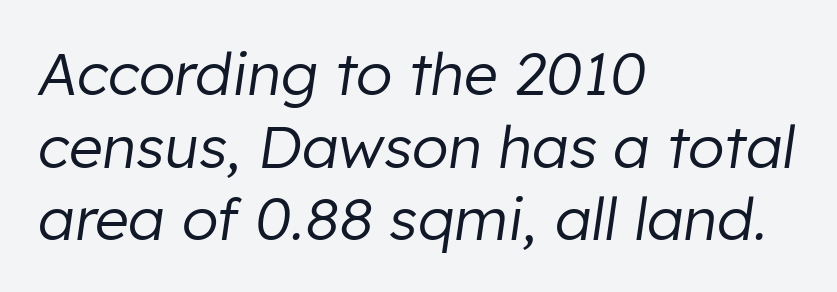
The image shows 59 px regular-weight type, italic (leaning right); set left-aligned, line spacing 1.23x, normal letter spacing, not underlined; low stroke contrast and a medium x-height.
